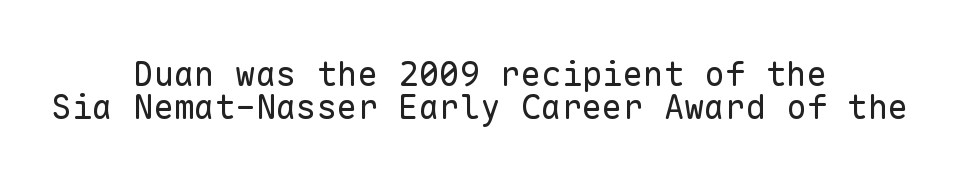
The lines are packed closely together with very little leading. Caption: standard tracking, unaltered. The lines in this sample share a center point and differ in where they start and stop. Heaviness? Minimal to ordinary, like unemphasized prose. Looks like terminal output: every glyph gets an equal slot. Every stem runs plumb, perpendicular to the baseline.
